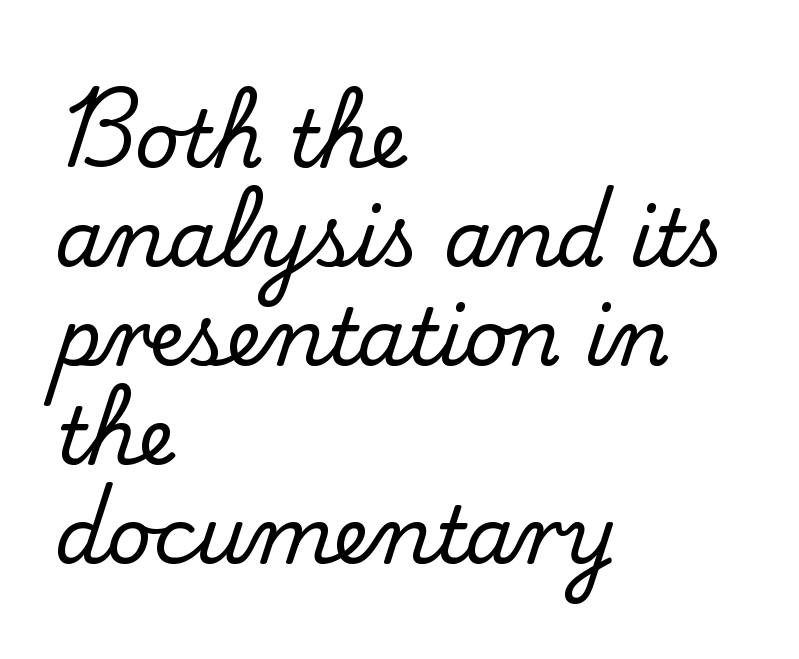
These lines are rendered in a variable-pitch font. Honestly, the row spacing looks completely unremarkable. Look at the bottom of the vertical strokes: they flare into serifs here. Caption: standard tracking, unaltered.
